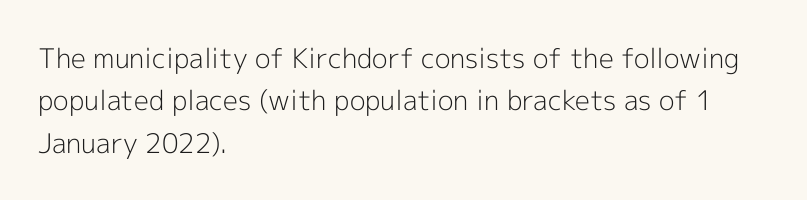
Characters follow at the spacing the type designer built in. Where is the straight margin? On the left. Weight: regular or lighter. Check the space under the baseline: it is left empty. Each new line begins a customary step beneath the previous one.
